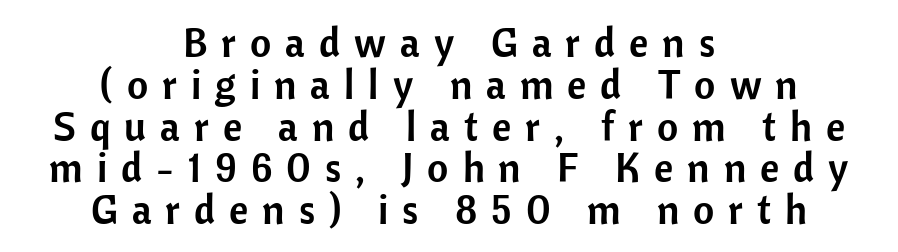
{"serif": "no", "italic": "no", "width": "normal", "stroke_contrast": "low", "x_height": "medium", "monospaced": "no", "underline": "no", "align": "center", "line_spacing": "tight", "line_spacing_ratio": 1.02, "letter_spacing": "wide", "letter_spacing_em": 0.34, "glyph_px": 41}
